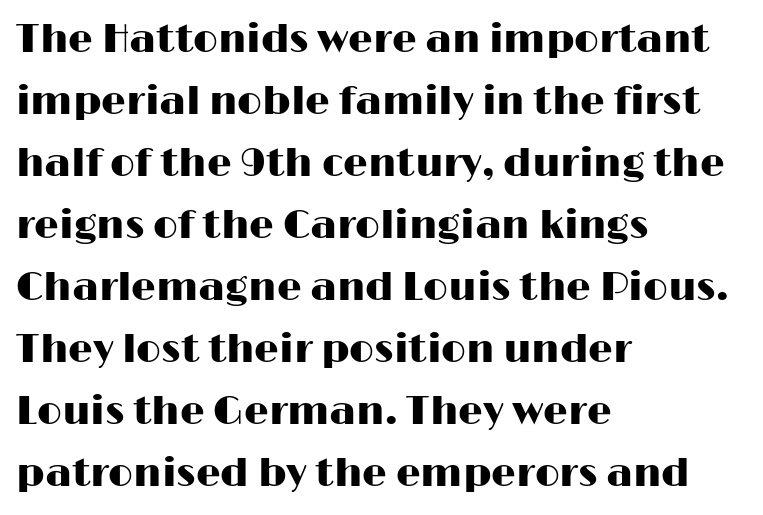
Q: Is the text italic (slanted)? A: No, it is upright.
Q: Is the typeface a serif or a sans-serif typeface? A: Sans-serif.
Q: Is the text underlined? A: No.
Q: How is the paragraph aligned? A: Left-aligned.
Q: Is the spacing between letters normal or unusually wide? A: Normal.
Q: Is the spacing between lines tight, normal or loose? A: Normal.
Q: Width (condensed, normal, or wide)? A: Wide.
Q: Stroke contrast? A: High.
Q: x-height? A: Medium.
Q: Monospaced? A: No.
